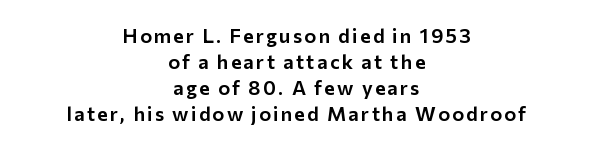
{"italic": "no", "underline": "no", "align": "center", "line_spacing": "normal", "line_spacing_ratio": 1.3, "glyph_px": 20}
